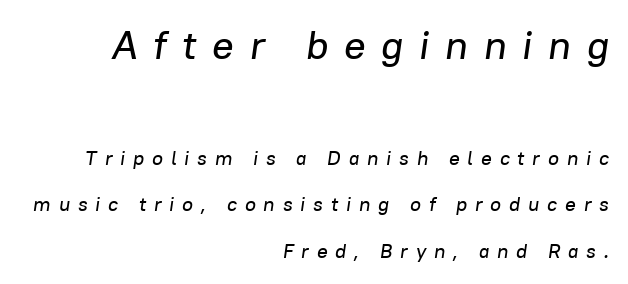
Q: Is the text italic (slanted)? A: Yes, it leans right by about 8 degrees.
Q: Is the text underlined? A: No.
Q: How is the paragraph aligned? A: Right-aligned.
Q: Is the spacing between letters normal or unusually wide? A: Unusually wide.
Q: Is the spacing between lines tight, normal or loose? A: Loose.
Q: Which block of text is set in a larger size, the first (top) or the second (bottom)? A: The first (top) one.
Q: Width (condensed, normal, or wide)? A: Normal.
Q: Stroke contrast? A: Low.
Q: x-height? A: Medium.
Q: Monospaced? A: No.
